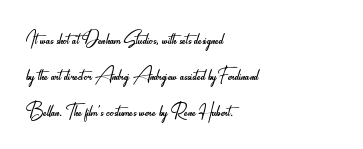
Q: Is the text bold? A: No.
Q: Is the text italic (slanted)? A: Yes.
Q: Is the text underlined? A: No.
Q: How is the paragraph aligned? A: Left-aligned.
Q: Is the spacing between letters normal or unusually wide? A: Normal.
Q: Is the spacing between lines tight, normal or loose? A: Normal.
